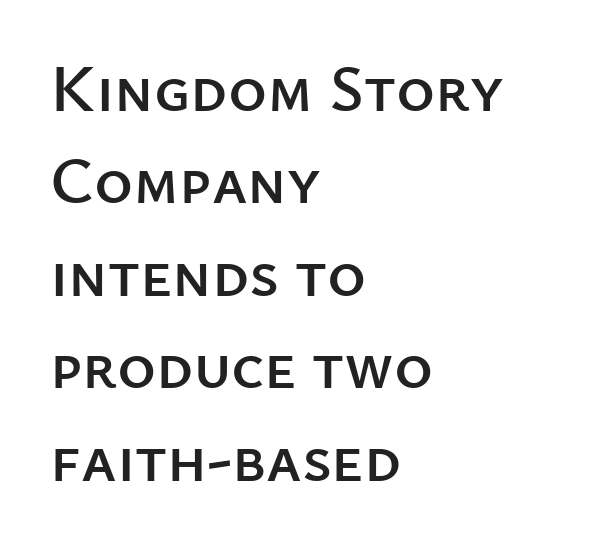
Standard letterfit; no display-style spreading of the glyphs. Descenders hang freely into open space. Leading: standard. The paragraph has a hard left edge and a soft right edge.
